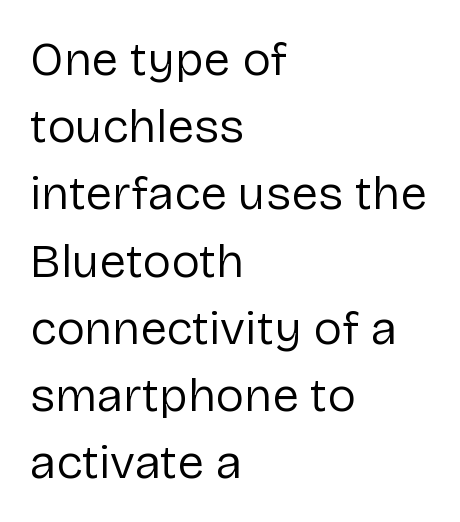
Q: Is the text bold? A: No.
Q: Is the text italic (slanted)? A: No, it is upright.
Q: Is the typeface a serif or a sans-serif typeface? A: Sans-serif.
Q: Is the text underlined? A: No.
Q: How is the paragraph aligned? A: Left-aligned.
Q: Is the spacing between letters normal or unusually wide? A: Normal.
Q: Is the spacing between lines tight, normal or loose? A: Normal.
Q: Width (condensed, normal, or wide)? A: Normal.
Q: Stroke contrast? A: Low.
Q: x-height? A: Medium.
Q: Monospaced? A: No.
